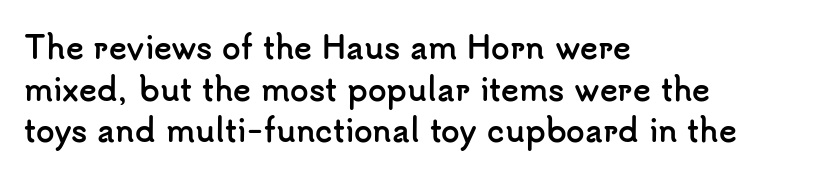
Compared with a centered layout, this one pins lines to the left instead. The passage shown is typeset with a sans-serif family. How would I describe the line gaps? Plain and ordinary. Set as a true bold cut, around the 700 mark.
